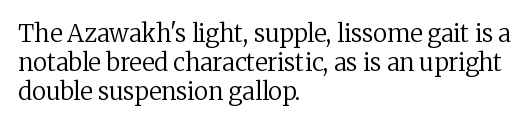
{"italic": "no", "bold": "no", "underline": "no", "align": "left", "line_spacing_ratio": 1.21, "letter_spacing": "normal", "letter_spacing_em": 0.0, "glyph_px": 24}
